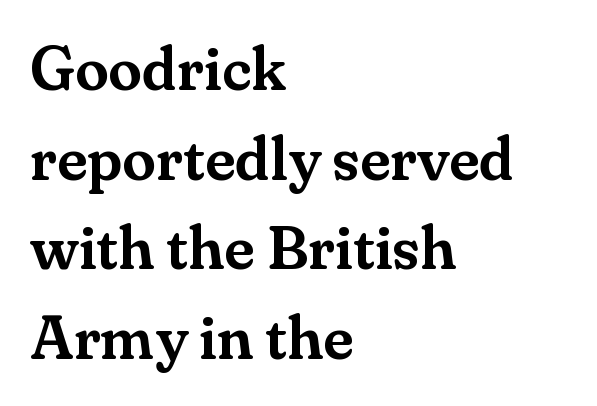
Short note: letters normally spaced. Letterform terminals end in serifs throughout the passage. A normal amount of white space separates one row of letters from the next. The type sits square on the baseline with zero lean. Letters rest on an invisible, unmarked baseline.
